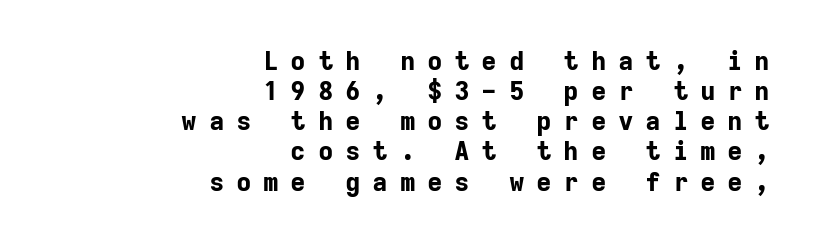
Reading down the block, your eye finds every line finishing at a fixed right position. Any mark beneath the type? The region is blank. Letter spacing: wide. This is the regular roman posture of the typeface. Strokes here are thick enough to call this a true bold.
